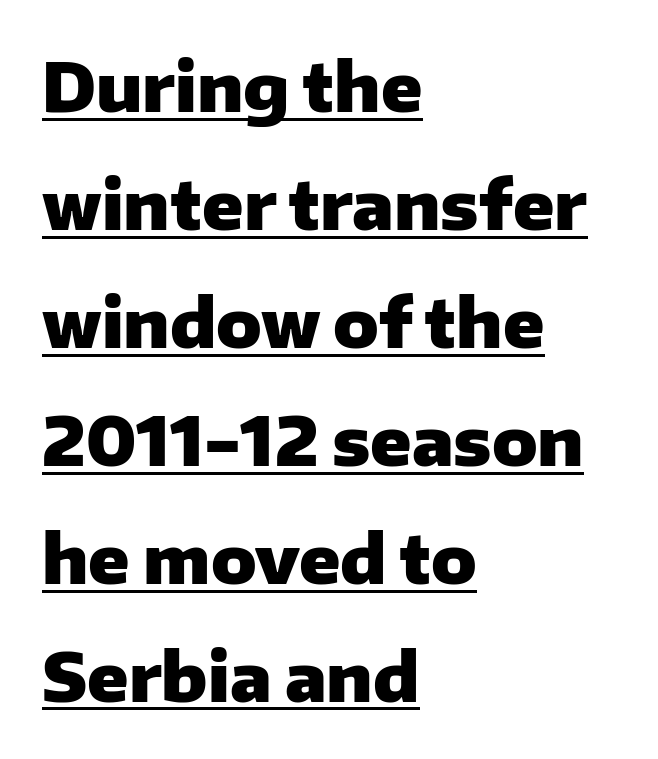
Q: Is the text bold? A: Yes.
Q: Is the text italic (slanted)? A: No, it is upright.
Q: Is the typeface a serif or a sans-serif typeface? A: Sans-serif.
Q: Is the text underlined? A: Yes.
Q: How is the paragraph aligned? A: Left-aligned.
Q: Is the spacing between letters normal or unusually wide? A: Normal.
Q: Width (condensed, normal, or wide)? A: Normal.
Q: Stroke contrast? A: Low.
Q: x-height? A: Medium.
Q: Monospaced? A: No.
